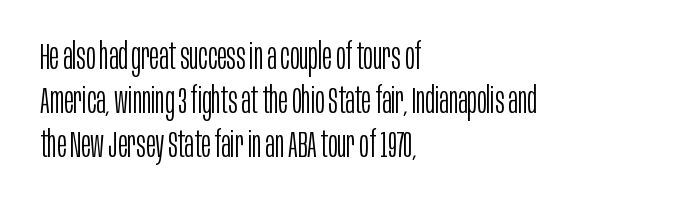
Plain, unruled lines of type. Line beginnings align vertically; line endings do not. Standard letterfit; no display-style spreading of the glyphs. Here the designer chose a conventional face with non-uniform glyph widths. No italicization has been applied; the sample stays upright. Compared with a typical body face, this is equally light or lighter still.
